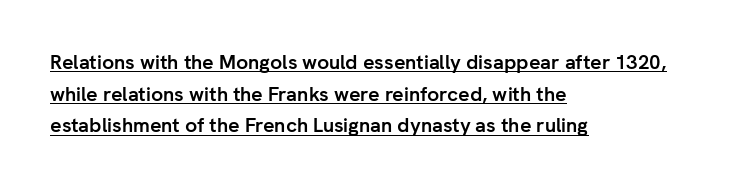
The image shows 20 px bold type, upright; set left-aligned, normal line spacing (1.58x), normal letter spacing, underlined.
